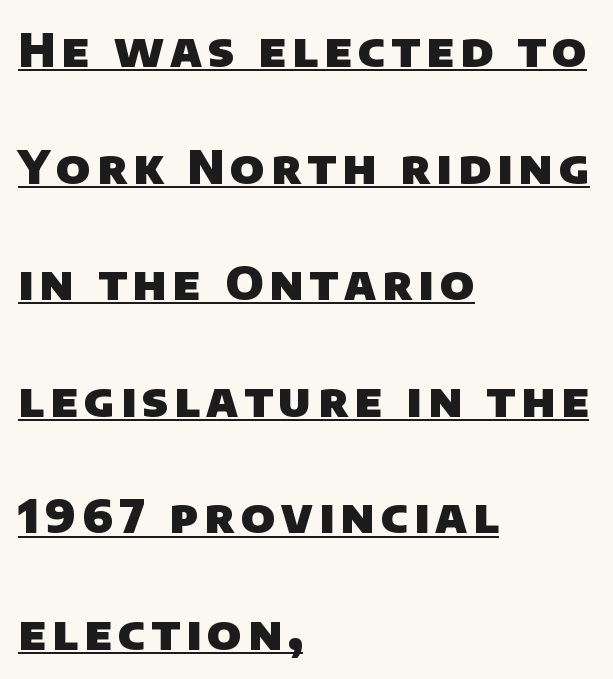
The image shows 47 px heavy sans-serif type; set left-aligned, loose line spacing (2.48x), underlined; low stroke contrast and a large x-height.
